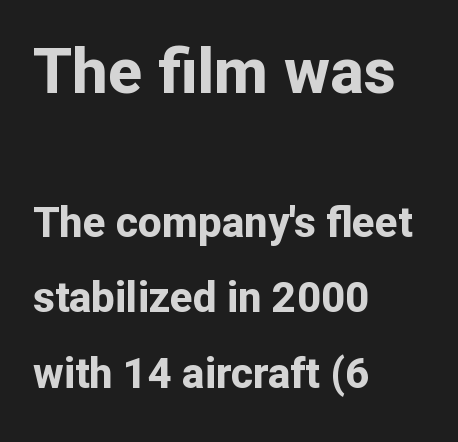
The image shows 63 px bold sans-serif type, upright; set left-aligned, line spacing 1.8x, normal letter spacing, not underlined; the first (top) block is 1.5x larger; low stroke contrast and a medium x-height.
